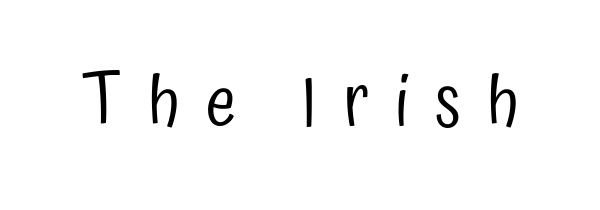
The image shows 69 px regular-weight, condensed sans-serif type, upright; set unusually wide letter spacing (+0.38 em), not underlined; low stroke contrast and a medium x-height.
